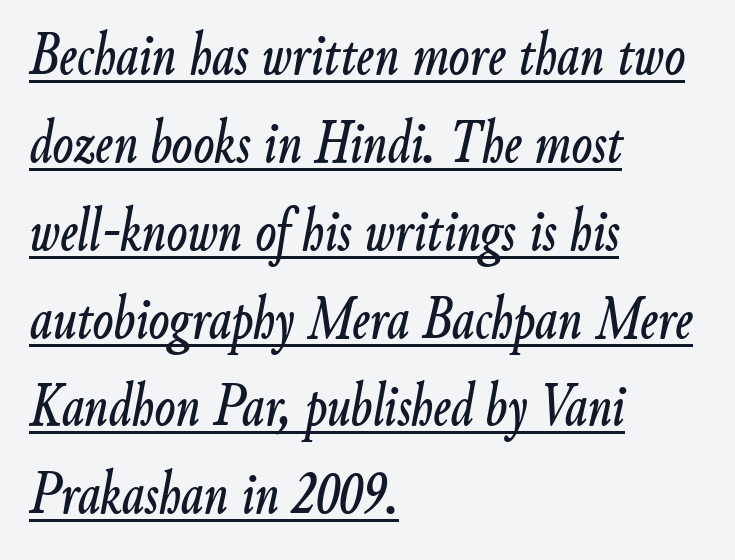
Q: Is the text italic (slanted)? A: Yes, it leans right by about 9 degrees.
Q: Is the text underlined? A: Yes.
Q: How is the paragraph aligned? A: Left-aligned.
Q: Is the spacing between letters normal or unusually wide? A: Normal.
Q: Is the spacing between lines tight, normal or loose? A: Normal.
Q: Width (condensed, normal, or wide)? A: Condensed.
Q: Stroke contrast? A: Low.
Q: x-height? A: Small.
Q: Monospaced? A: No.
